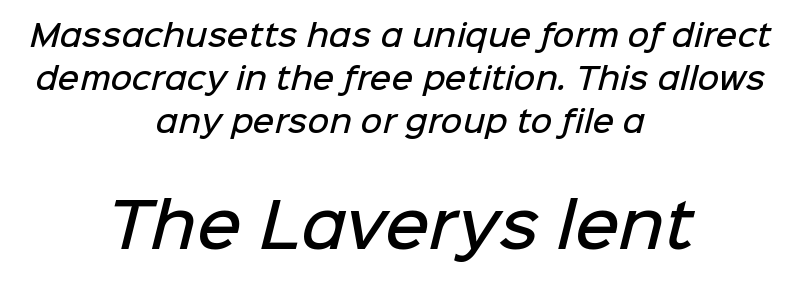
Q: Is the text bold? A: Semi-bold.
Q: Is the typeface a serif or a sans-serif typeface? A: Sans-serif.
Q: Is the text underlined? A: No.
Q: How is the paragraph aligned? A: Centered.
Q: Is the spacing between letters normal or unusually wide? A: Normal.
Q: Is the spacing between lines tight, normal or loose? A: Normal.
Q: Which block of text is set in a larger size, the first (top) or the second (bottom)? A: The second (bottom) one.
Q: Width (condensed, normal, or wide)? A: Normal.
Q: Stroke contrast? A: Low.
Q: x-height? A: Medium.
Q: Monospaced? A: No.
